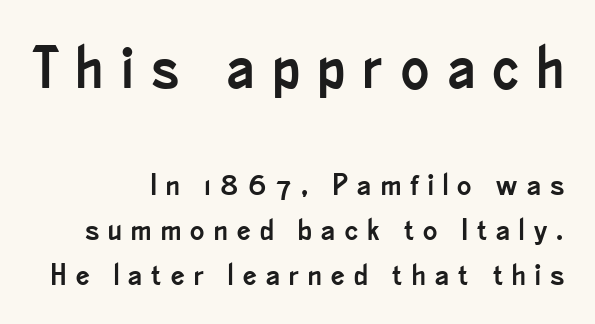
The image shows 59 px condensed sans-serif type, upright; set right-aligned, normal line spacing (1.49x), unusually wide letter spacing (+0.31 em), not underlined; the first (top) block is 1.97x larger; low stroke contrast and a small x-height.
